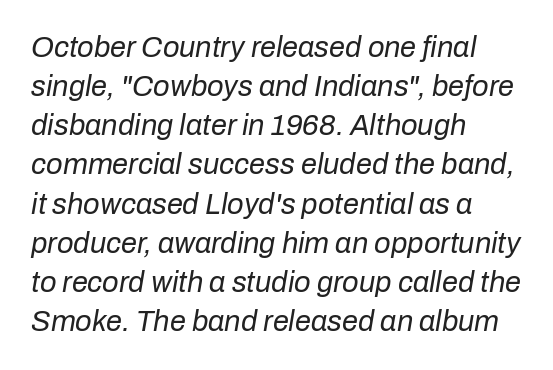
Q: Is the text bold? A: No.
Q: Is the text italic (slanted)? A: Yes, it leans right by about 10 degrees.
Q: Is the text underlined? A: No.
Q: How is the paragraph aligned? A: Left-aligned.
Q: Is the spacing between letters normal or unusually wide? A: Normal.
Q: Is the spacing between lines tight, normal or loose? A: Normal.
Q: Width (condensed, normal, or wide)? A: Normal.
Q: Stroke contrast? A: Low.
Q: x-height? A: Medium.
Q: Monospaced? A: No.
